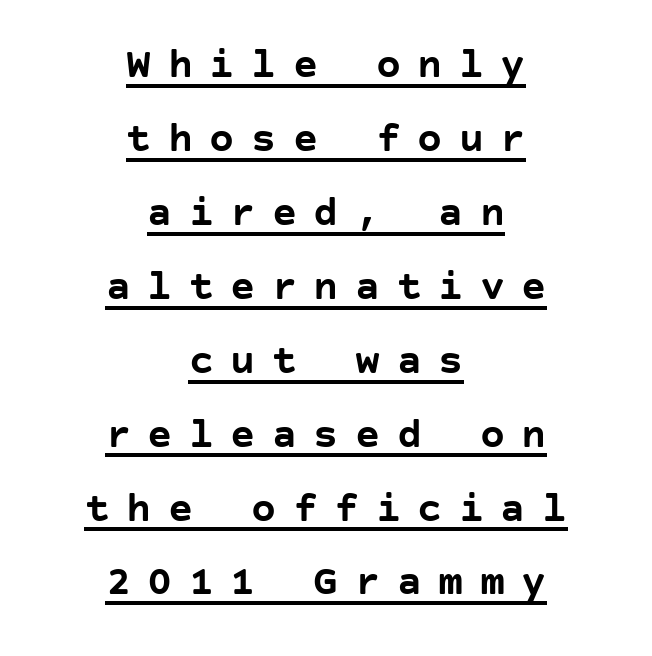
Q: Is the text bold? A: Yes.
Q: Is the text italic (slanted)? A: No, it is upright.
Q: Is the typeface a serif or a sans-serif typeface? A: Sans-serif.
Q: Is the text underlined? A: Yes.
Q: How is the paragraph aligned? A: Centered.
Q: Is the spacing between letters normal or unusually wide? A: Unusually wide.
Q: Width (condensed, normal, or wide)? A: Normal.
Q: Stroke contrast? A: Low.
Q: x-height? A: Large.
